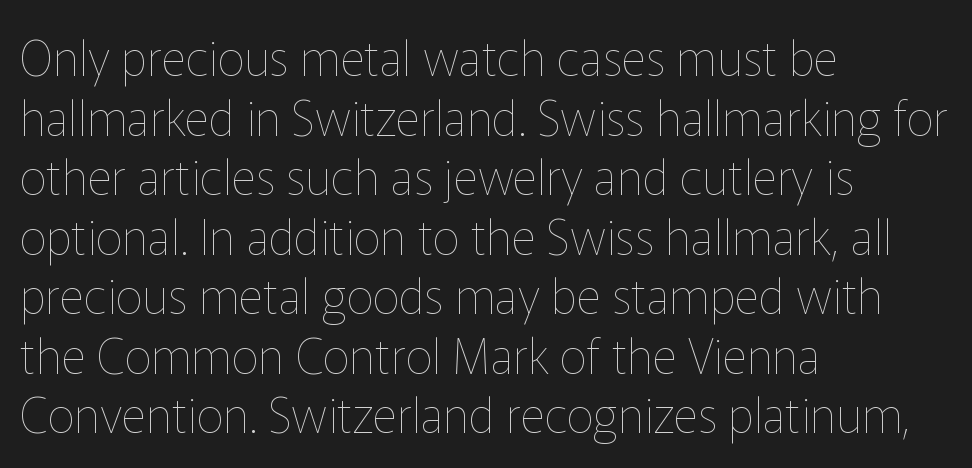
{"italic": "no", "bold": "no", "weight": "thin", "width": "normal", "stroke_contrast": "low", "x_height": "medium", "monospaced": "no", "underline": "no", "align": "left", "line_spacing_ratio": 1.24, "letter_spacing": "normal", "letter_spacing_em": 0.0, "glyph_px": 48}
